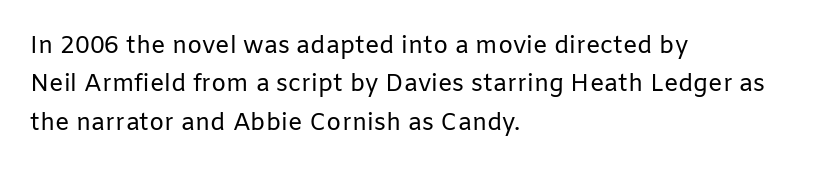
The image shows 24 px text type, upright; set left-aligned, normal line spacing (1.6x), normal letter spacing, not underlined.
